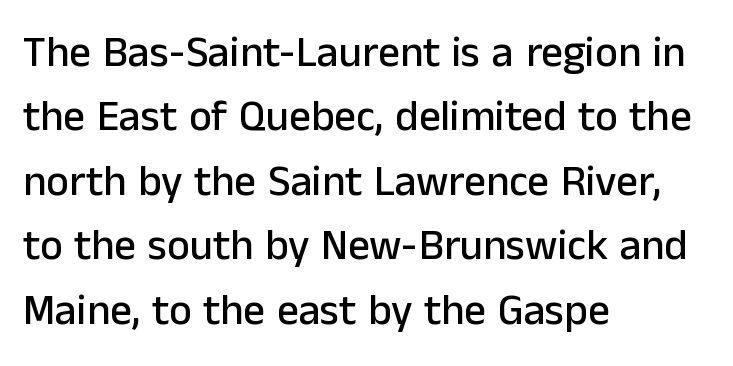
{"serif": "no", "italic": "no", "width": "normal", "stroke_contrast": "low", "x_height": "medium", "monospaced": "no", "underline": "no", "align": "left", "line_spacing": "normal", "line_spacing_ratio": 1.5, "letter_spacing": "normal", "letter_spacing_em": 0.0, "glyph_px": 43}
